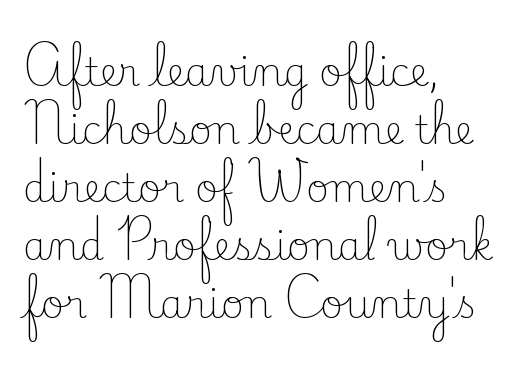
The letters carry serifs — small finishing strokes at the ends of their stems. Short note: letters normally spaced. Rendered with straight, roman letterforms. Leading: standard.
